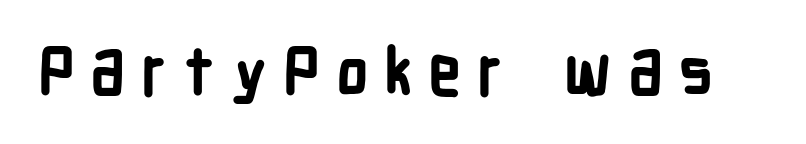
A bare baseline throughout the passage. Italic: no, the glyphs are upright roman. Look at the tracking — it's clearly loosened, letters drifting apart. The passage shown is typed in a proportional face where columns would drift.
